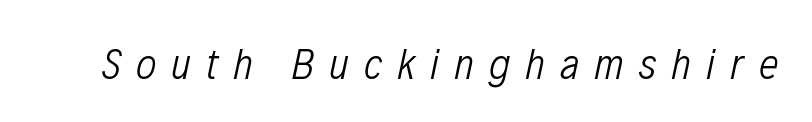
The image shows 44 px light, condensed type, italic (leaning right); set unusually wide letter spacing (+0.34 em), not underlined; low stroke contrast and a medium x-height.
